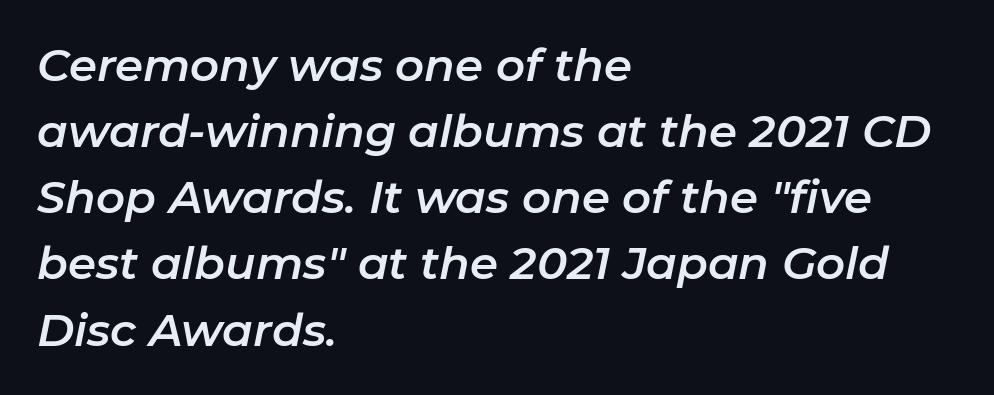
These lines are set flush left with a ragged right edge. Is the type slanted? Yes — the strokes lean at a clear angle. This sample has the flowing, uneven cadence of proportional lettering. Unmarked baselines from the first word to the last. Honestly, the row spacing looks completely unremarkable.
